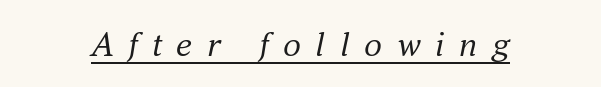
The rendering uses natural spacing where letterforms have individual widths. Check the space under the baseline: a stroke is drawn there. Font category for this specimen: serif. Slant detected: the letters are inclined. The letters are spread apart with noticeably loose tracking.
